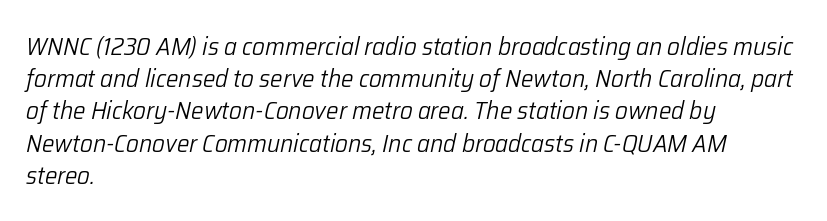
The image shows 25 px text type, italic (leaning right); set left-aligned, normal line spacing (1.29x), normal letter spacing, not underlined.
